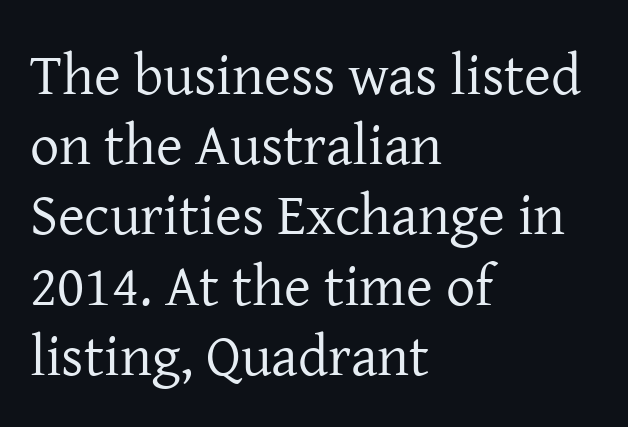
{"serif": "yes", "italic": "no", "bold": "no", "weight": "regular", "width": "normal", "stroke_contrast": "low", "x_height": "medium", "monospaced": "no", "underline": "no", "align": "left", "line_spacing_ratio": 1.21, "letter_spacing": "normal", "letter_spacing_em": 0.0, "glyph_px": 58}
